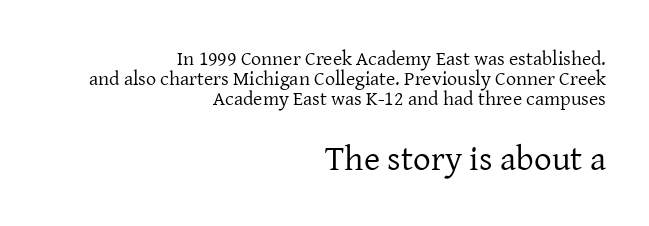
Check under the words: just untouched page. Nothing unusual about the tracking: characters are spaced as the font intends. Cramped leading. No extra ink here — the face is not bold. The compositor pushed each line to the right boundary. This rendering employs a face with finishing strokes, i.e., a serif.
